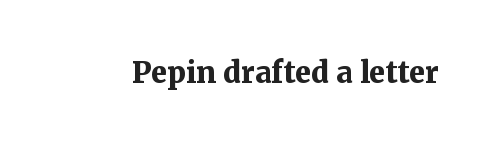
Tracking here is standard; glyphs follow each other at the usual distance. This sample has the flowing, uneven cadence of proportional lettering. Letters rest on an invisible, unmarked baseline. Characters remain perfectly vertical along every line. Serifs: yes, visible at the terminals of the letterforms.
